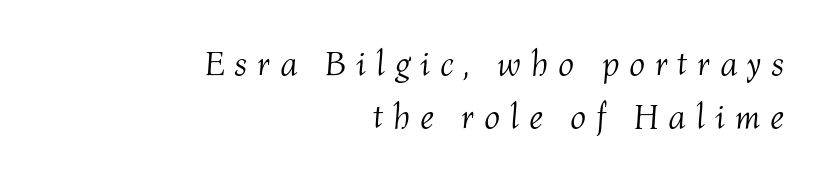
Line spacing here is normal. Which margin do the lines hug? The right one — the left edge is uneven. The letters look calm and open, with moderate or lighter stems. Any mark beneath the type? The region is blank. Is this a fixed-width face? No — the glyphs have proportional, varying widths.
